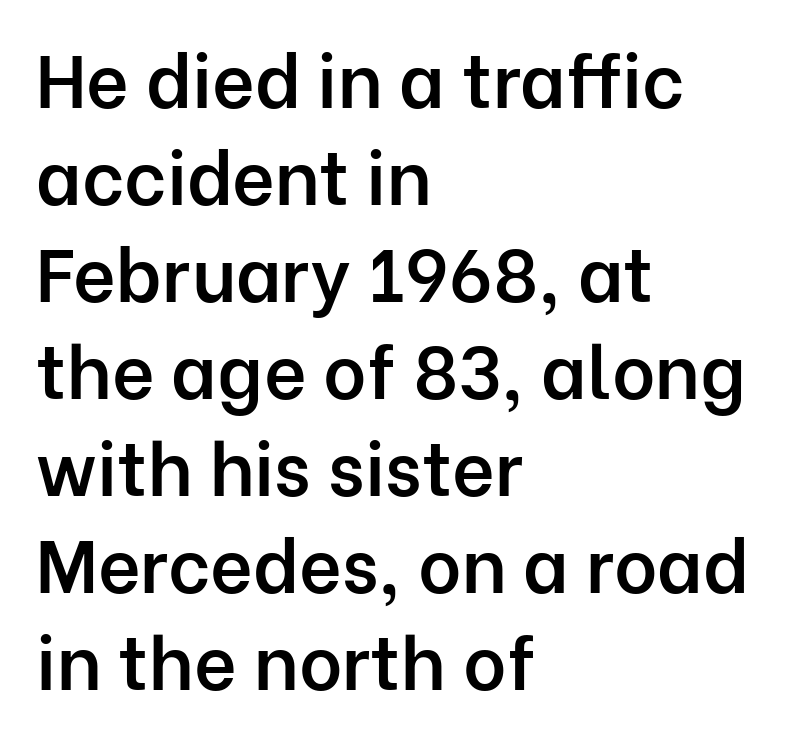
The letters are semibold — heavier than regular but short of a full bold. The characters display no serif detailing; their extremities are plain. Just letters on the line, the space beneath them empty. Notice how the passage keeps a crisp vertical edge on the left only. The designer left line spacing at the default.
